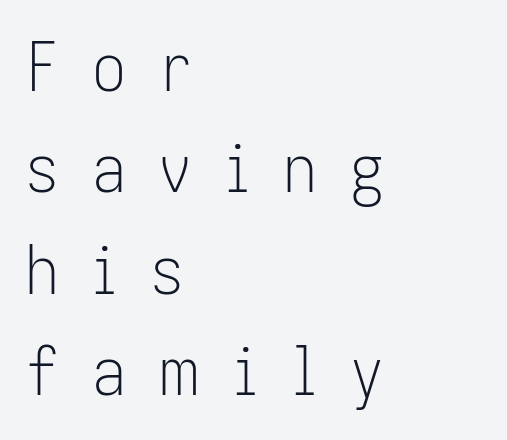
The image shows 68 px light, condensed sans-serif type, upright; set left-aligned, normal line spacing (1.49x), unusually wide letter spacing (+0.48 em), not underlined; low stroke contrast and a medium x-height.
